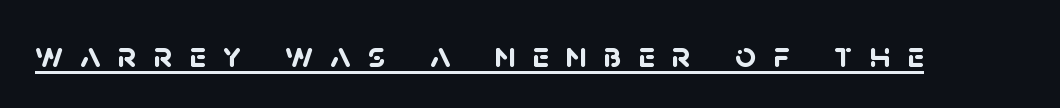
The image shows 37 px semibold sans-serif type; set unusually wide letter spacing (+0.46 em), underlined; low stroke contrast and a large x-height.
